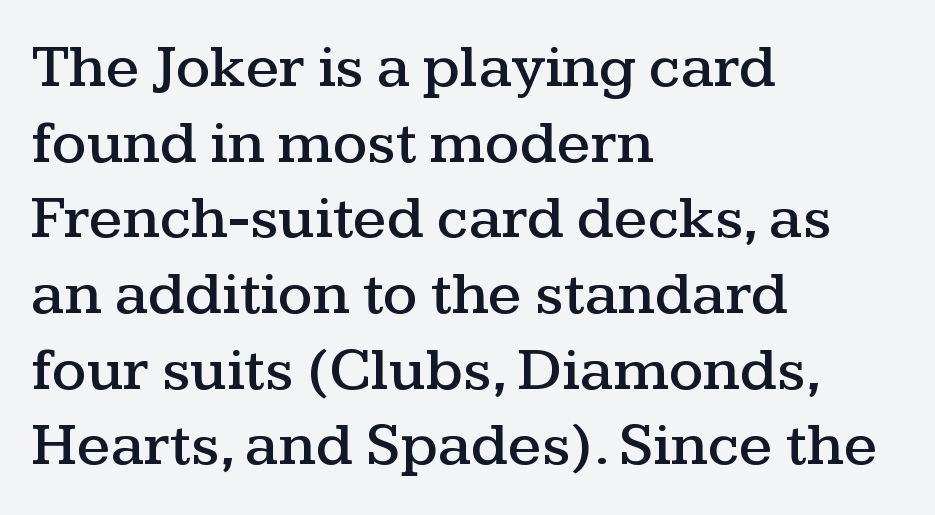
Is the letter spacing exaggerated? No — it looks like the ordinary default. Underlining? Definitely not there. Font category for this specimen: serif. You could not count columns in this text — the font is proportionally spaced. Compared with a centered layout, this one pins lines to the left instead. It's the straight-up-and-down kind of type.
